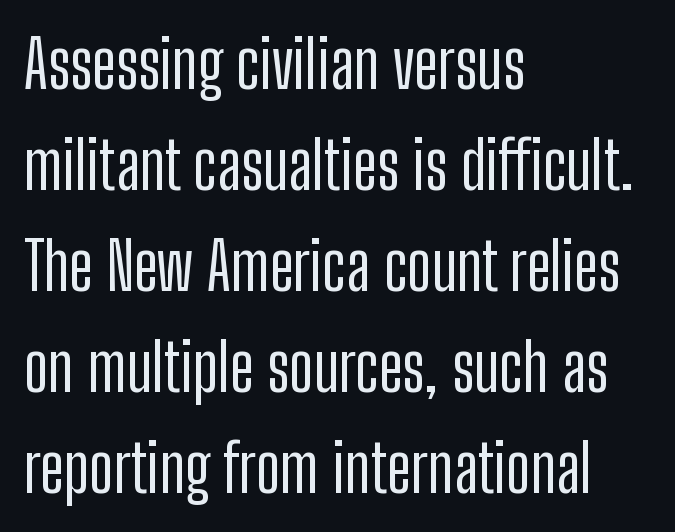
If you drew a ruler down the left edge, every line would touch it. Letters rest on an invisible, unmarked baseline. The characters display no serif detailing; their extremities are plain. The type sits square on the baseline with zero lean. Note the varied advance widths — an 'i' is clearly narrower than an 'm'. No extra tracking has been applied to these lines.
